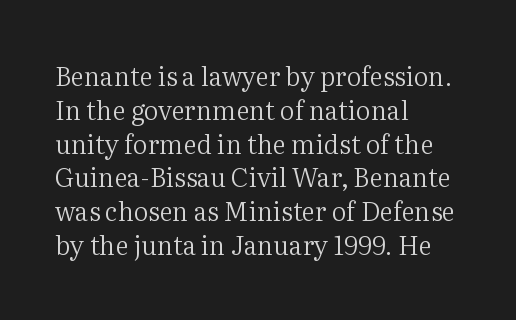
The image shows 26 px text type, upright; set left-aligned, normal line spacing (1.3x), normal letter spacing, not underlined.
